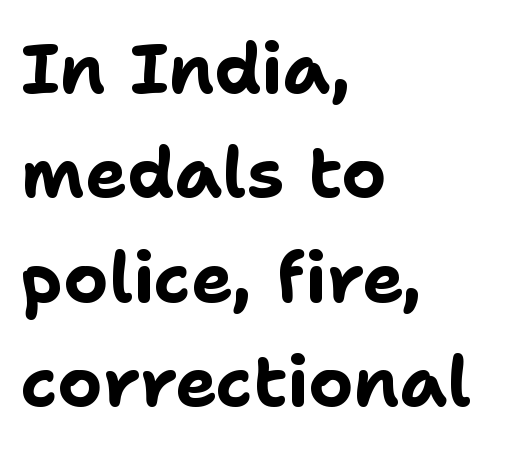
{"serif": "no", "italic": "no", "bold": "yes", "weight": "bold", "width": "normal", "stroke_contrast": "low", "x_height": "medium", "monospaced": "no", "underline": "no", "align": "left", "line_spacing": "normal", "line_spacing_ratio": 1.49, "letter_spacing": "normal", "letter_spacing_em": 0.0, "glyph_px": 70}
